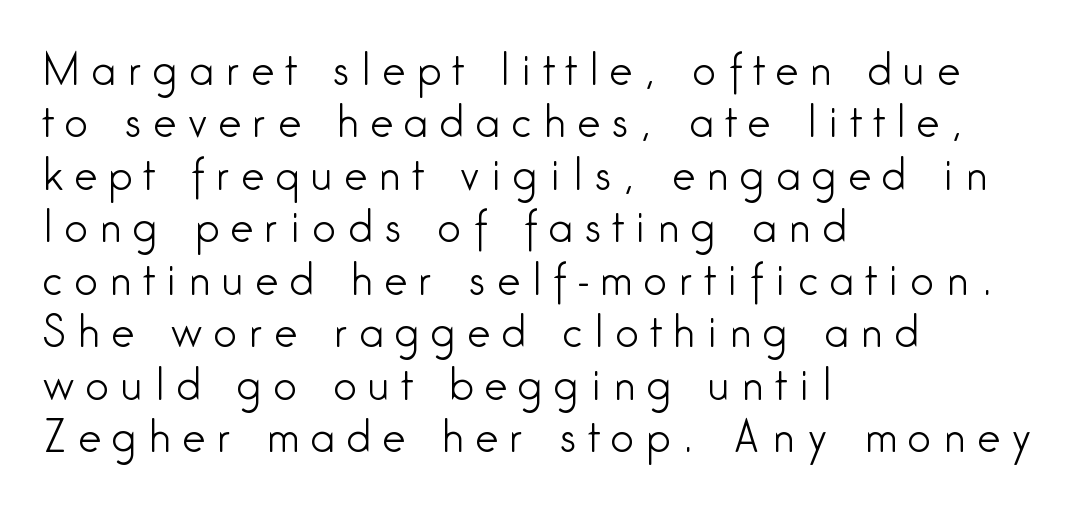
The image shows 41 px light, condensed sans-serif type, upright; set left-aligned, normal line spacing (1.28x), unusually wide letter spacing (+0.3 em), not underlined; low stroke contrast and a medium x-height.
